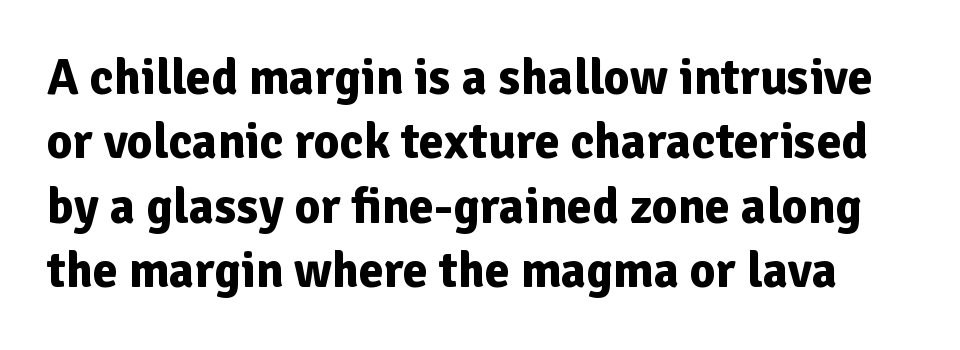
The image shows 50 px bold sans-serif type, upright; set normal line spacing (1.29x), normal letter spacing, not underlined; low stroke contrast and a medium x-height.
